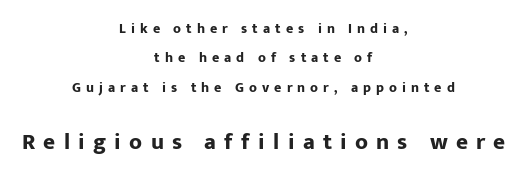
Nobody drew a line under any word here. How heavy is the stroke? Heavy — this is a bold. Type size steps up from the first block to the second. The block of text is sparse from top to bottom, with ample space between rows.
